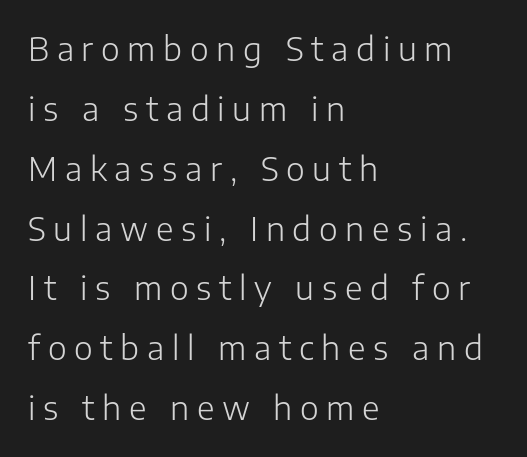
{"serif": "no", "italic": "no", "bold": "no", "weight": "light", "width": "normal", "stroke_contrast": "low", "x_height": "medium", "monospaced": "no", "underline": "no", "align": "left", "line_spacing_ratio": 1.87, "letter_spacing": "wide", "letter_spacing_em": 0.24, "glyph_px": 32}
